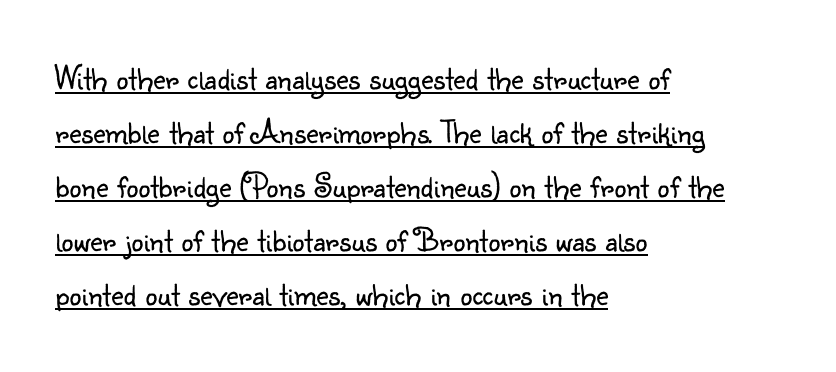
Q: Is the text bold? A: No.
Q: Is the text italic (slanted)? A: No, it is upright.
Q: Is the typeface a serif or a sans-serif typeface? A: Sans-serif.
Q: Is the text underlined? A: Yes.
Q: How is the paragraph aligned? A: Left-aligned.
Q: Is the spacing between letters normal or unusually wide? A: Normal.
Q: Is the spacing between lines tight, normal or loose? A: Normal.
Q: Width (condensed, normal, or wide)? A: Normal.
Q: Stroke contrast? A: Low.
Q: x-height? A: Small.
Q: Monospaced? A: No.
